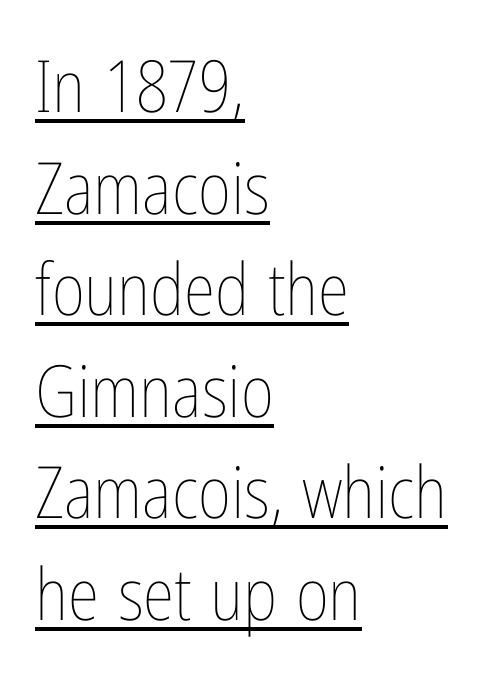
The image shows 72 px thin, condensed type, upright; set left-aligned, normal line spacing (1.41x), normal letter spacing, underlined; low stroke contrast and a medium x-height.
